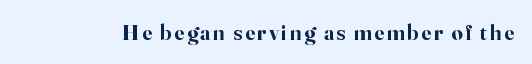
{"italic": "no", "bold": "yes", "underline": "no", "glyph_px": 22}
